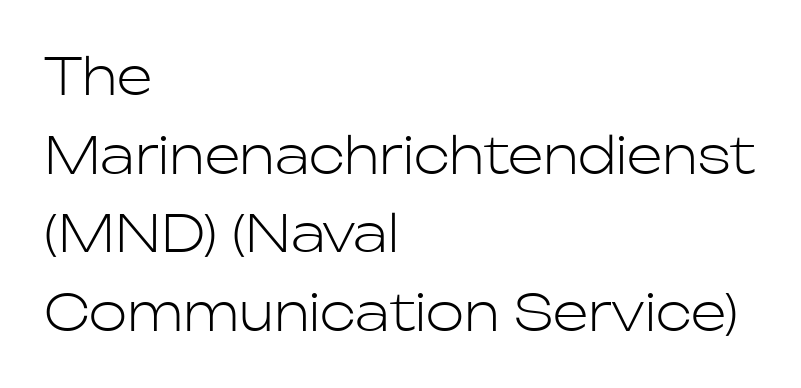
The image shows 51 px light sans-serif type, upright; set left-aligned, normal line spacing (1.54x), normal letter spacing, not underlined; low stroke contrast and a medium x-height.
